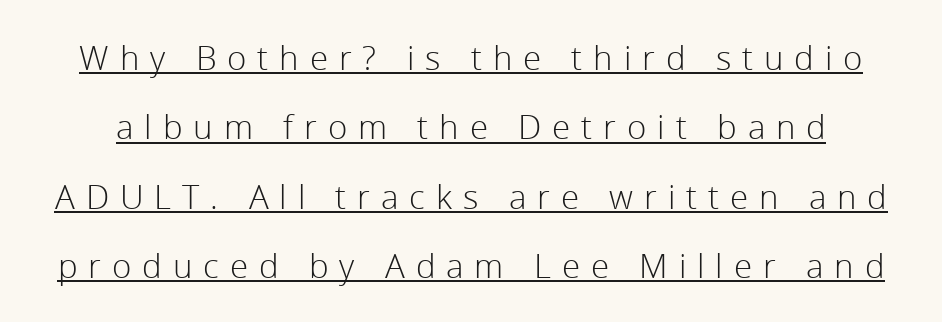
Nothing sits at the stroke ends, so this counts as sans-serif. Tracking value appears strongly positive — letters spread wide. No italicization has been applied; the sample stays upright. Vertically, the passage feels expansive, rows floating well apart. Spacing verdict: proportional, widths tailored to each character. Compared with undecorated copy, this sample adds a rule below the words.
